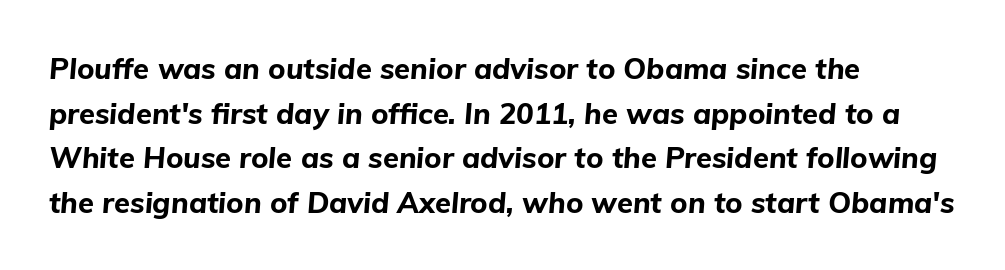
If you drew a ruler down the left edge, every line would touch it. The text carries the slant typical of an italic or oblique font. The sample has been set heavy, in full bold. Descenders are the only things crossing below the line. Between one letter and the next there's only the usual sliver of space. Is there much room between lines? A standard amount, neither cramped nor airy.
